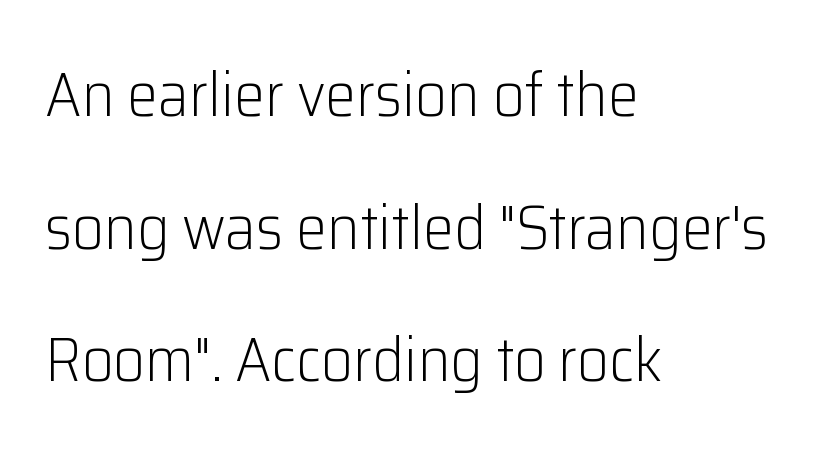
Q: Is the text bold? A: No.
Q: Is the text italic (slanted)? A: No, it is upright.
Q: Is the typeface a serif or a sans-serif typeface? A: Sans-serif.
Q: Is the text underlined? A: No.
Q: How is the paragraph aligned? A: Left-aligned.
Q: Is the spacing between letters normal or unusually wide? A: Normal.
Q: Is the spacing between lines tight, normal or loose? A: Loose.
Q: Width (condensed, normal, or wide)? A: Normal.
Q: Stroke contrast? A: Low.
Q: x-height? A: Medium.
Q: Monospaced? A: No.
